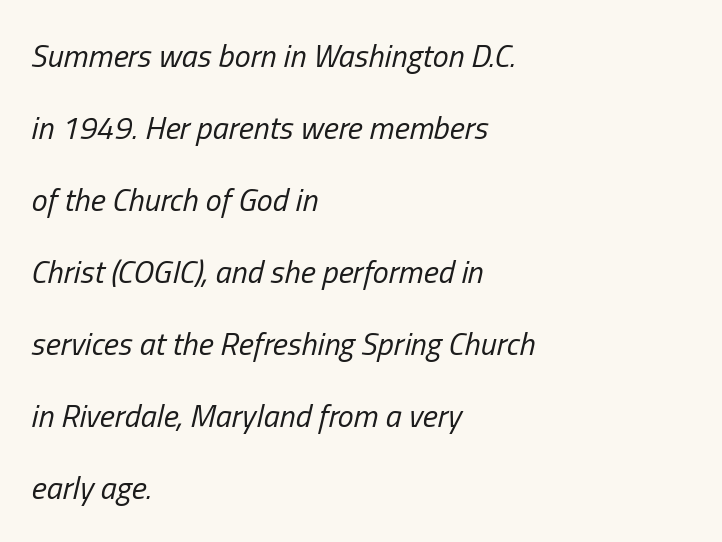
The image shows 32 px regular-weight, condensed type, italic (leaning right); set left-aligned, loose line spacing (2.25x), normal letter spacing, not underlined; low stroke contrast and a medium x-height.
